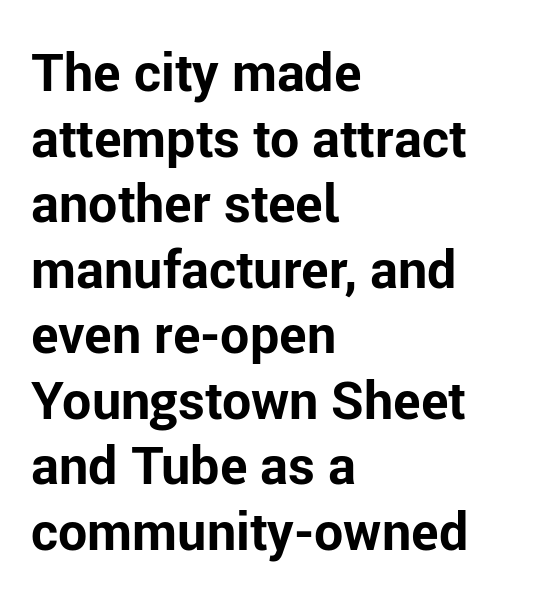
Q: Is the text bold? A: Yes.
Q: Is the text italic (slanted)? A: No, it is upright.
Q: Is the typeface a serif or a sans-serif typeface? A: Sans-serif.
Q: Is the text underlined? A: No.
Q: How is the paragraph aligned? A: Left-aligned.
Q: Is the spacing between letters normal or unusually wide? A: Normal.
Q: Is the spacing between lines tight, normal or loose? A: Normal.
Q: Width (condensed, normal, or wide)? A: Normal.
Q: Stroke contrast? A: Low.
Q: x-height? A: Medium.
Q: Monospaced? A: No.
